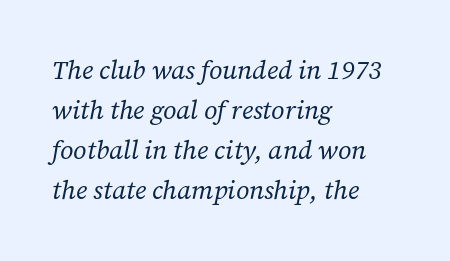
{"italic": "yes", "lean": "right", "slant_degrees": 12, "bold": "no", "underline": "no", "align": "left", "line_spacing": "normal", "line_spacing_ratio": 1.54, "letter_spacing": "normal", "letter_spacing_em": 0.0, "glyph_px": 26}
